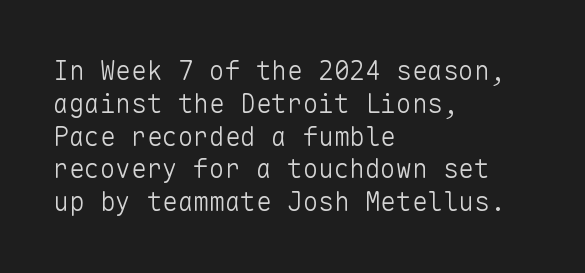
Check the space under the baseline: it is left empty. Posture: upright roman. Is the type heavy? It reads as light-to-regular instead. One-word summary of the alignment: left. The line-height multiplier appears to be the usual default.
